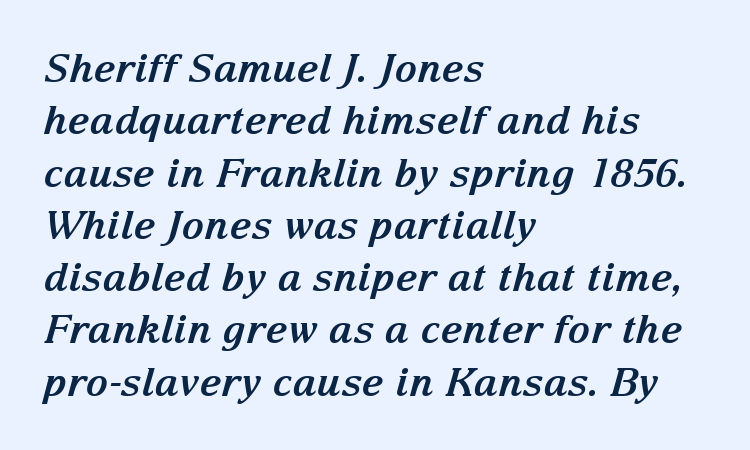
Q: Is the text bold? A: Yes.
Q: Is the text italic (slanted)? A: Yes, it leans right by about 15 degrees.
Q: Is the typeface a serif or a sans-serif typeface? A: Serif.
Q: Is the text underlined? A: No.
Q: How is the paragraph aligned? A: Left-aligned.
Q: Is the spacing between letters normal or unusually wide? A: Normal.
Q: Is the spacing between lines tight, normal or loose? A: Normal.
Q: Width (condensed, normal, or wide)? A: Normal.
Q: Stroke contrast? A: Medium.
Q: x-height? A: Medium.
Q: Monospaced? A: No.
